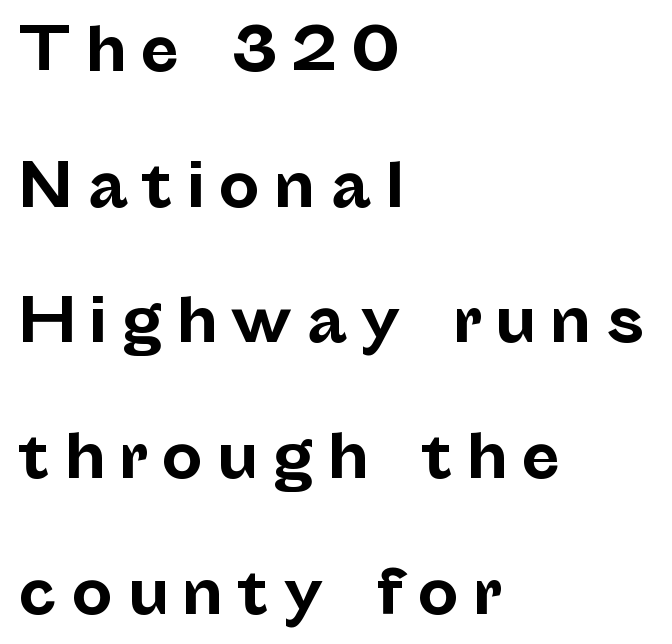
{"serif": "no", "italic": "no", "bold": "yes", "weight": "bold", "width": "normal", "stroke_contrast": "low", "x_height": "medium", "monospaced": "no", "underline": "no", "align": "left", "line_spacing": "loose", "line_spacing_ratio": 2.34, "letter_spacing": "wide", "letter_spacing_em": 0.23, "glyph_px": 58}
